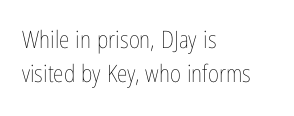
Just letters on the line, the space beneath them empty. The lines sit at an ordinary, default distance from one another. Reading down the block, your eye returns to a fixed left position each line. Think standard paragraph weight, or any step lighter than that.
